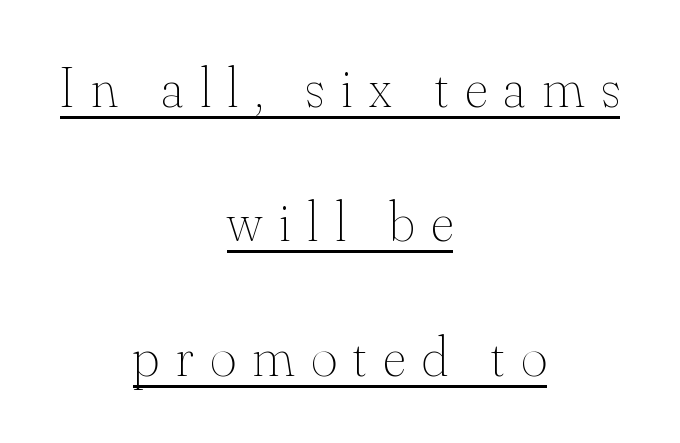
Quick note: not italic, upright. Teacher's note: observe the equal gaps on both sides — that is centered alignment. Tracking value appears strongly positive — letters spread wide. The typesetter has applied underlining to the passage shown.
